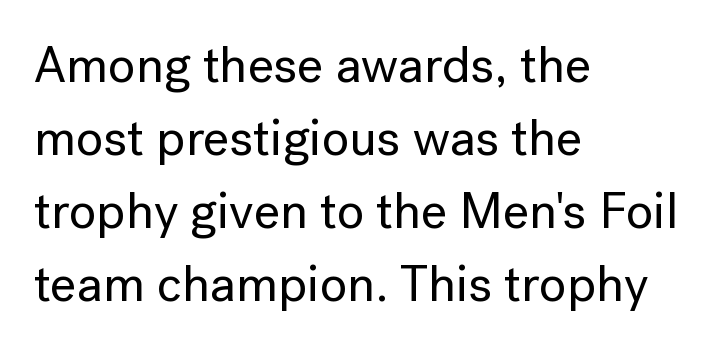
Q: Is the text italic (slanted)? A: No, it is upright.
Q: Is the typeface a serif or a sans-serif typeface? A: Sans-serif.
Q: Is the text underlined? A: No.
Q: How is the paragraph aligned? A: Left-aligned.
Q: Is the spacing between letters normal or unusually wide? A: Normal.
Q: Is the spacing between lines tight, normal or loose? A: Normal.
Q: Width (condensed, normal, or wide)? A: Normal.
Q: Stroke contrast? A: Low.
Q: x-height? A: Medium.
Q: Monospaced? A: No.
